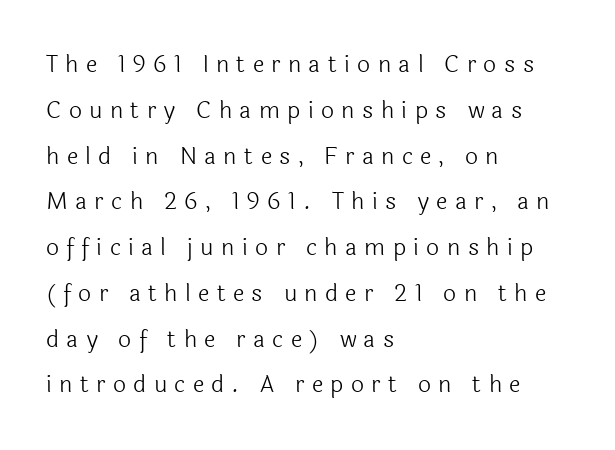
Q: Is the text bold? A: No.
Q: Is the text italic (slanted)? A: No, it is upright.
Q: Is the text underlined? A: No.
Q: How is the paragraph aligned? A: Left-aligned.
Q: Is the spacing between letters normal or unusually wide? A: Unusually wide.
Q: Is the spacing between lines tight, normal or loose? A: Loose.
